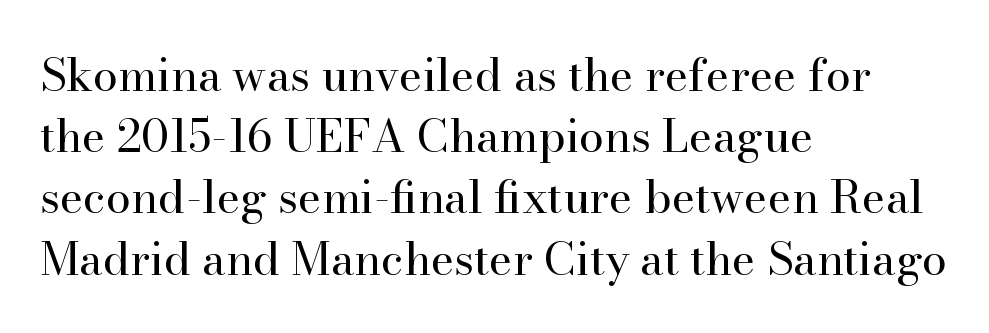
Character widths vary here, with narrow letters taking less room than wide ones. Nope, not italic — everything's standing straight. Compared with typical paragraphs, the rows here are spaced about the same. The characters display serif detailing at their extremities.
